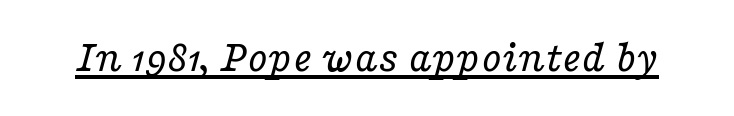
{"serif": "yes", "italic": "yes", "lean": "right", "slant_degrees": 16, "bold": "no", "weight": "regular", "width": "wide", "stroke_contrast": "low", "x_height": "medium", "monospaced": "no", "underline": "yes", "letter_spacing": "normal", "letter_spacing_em": 0.0, "glyph_px": 46}
